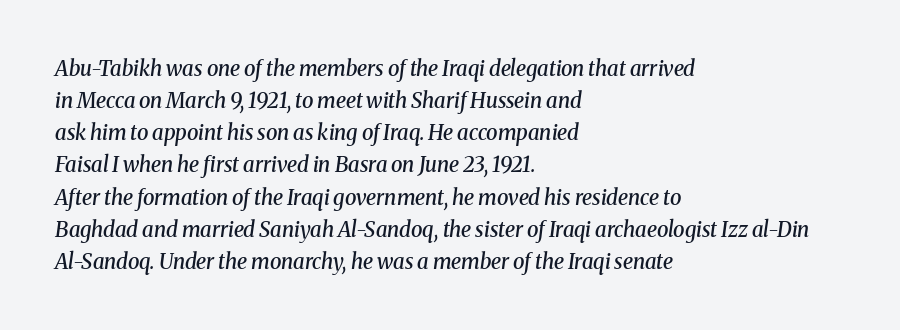
Q: Is the text bold? A: Semi-bold.
Q: Is the text italic (slanted)? A: Yes, it leans right by about 8 degrees.
Q: Is the text underlined? A: No.
Q: How is the paragraph aligned? A: Left-aligned.
Q: Is the spacing between letters normal or unusually wide? A: Normal.
Q: Is the spacing between lines tight, normal or loose? A: Normal.
